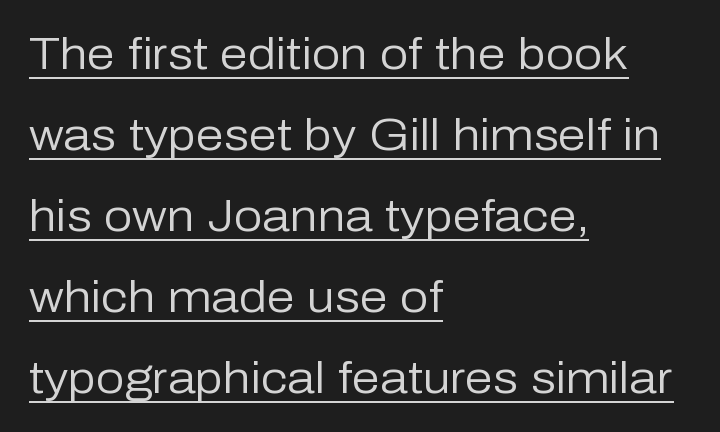
Is this a fixed-width face? No — the glyphs have proportional, varying widths. The lines are quadded left. No italicization has been applied; the sample stays upright. The weight would be labelled regular, book, light, or lighter still.
